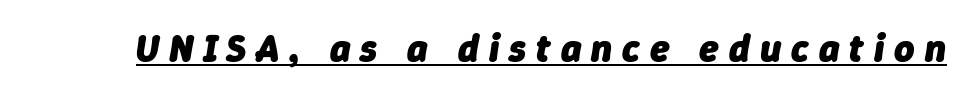
The image shows 39 px heavy type, italic (leaning right); set unusually wide letter spacing (+0.26 em), underlined; low stroke contrast and a medium x-height.
